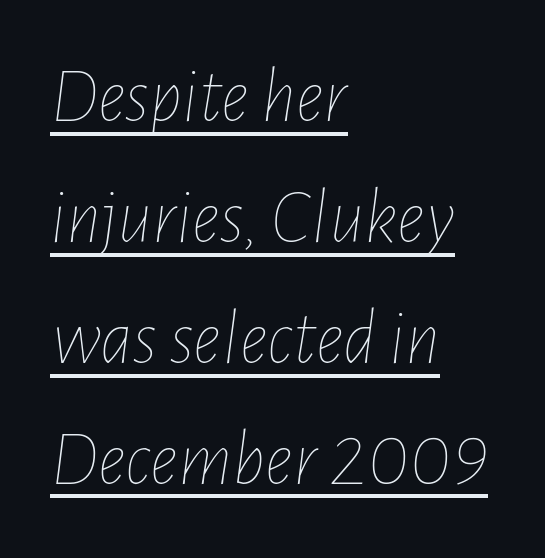
The image shows 78 px thin, condensed type, italic (leaning right); set left-aligned, normal line spacing (1.55x), normal letter spacing, underlined; low stroke contrast and a medium x-height.
